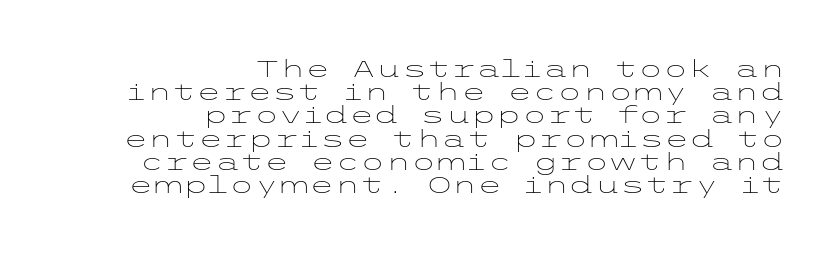
{"italic": "no", "bold": "no", "underline": "no", "align": "right", "line_spacing": "tight", "line_spacing_ratio": 1.01, "letter_spacing": "normal", "letter_spacing_em": 0.0, "glyph_px": 23}
